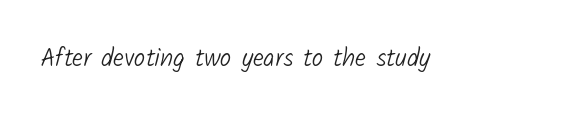
The image shows 25 px text type; set normal letter spacing, not underlined.
